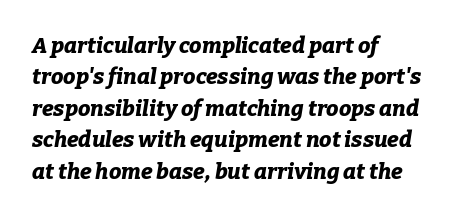
The string is rendered with underlining switched off. Leading: standard. The setting favours the left margin, as ordinary paragraphs usually do. Characters follow at the spacing the type designer built in. These lines were composed using italics. The characters look thick and weighty, a clear bold.
